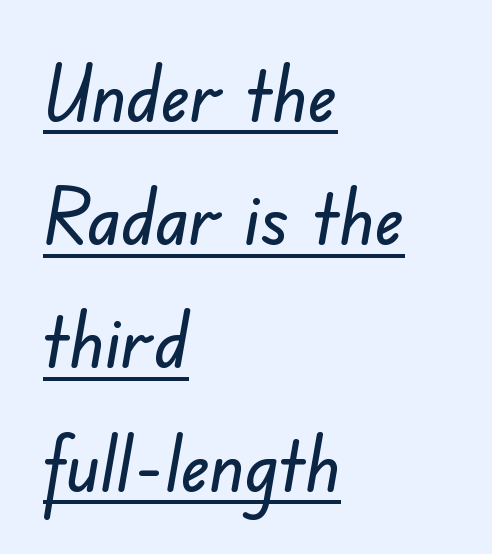
{"serif": "no", "width": "normal", "stroke_contrast": "low", "x_height": "small", "monospaced": "no", "underline": "yes", "align": "left", "line_spacing": "normal", "line_spacing_ratio": 1.6, "letter_spacing": "normal", "letter_spacing_em": 0.0, "glyph_px": 77}
